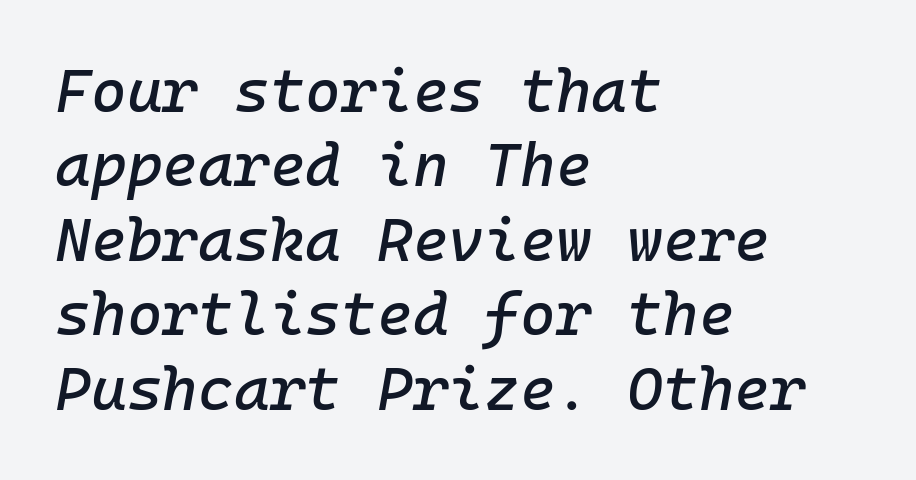
The image shows 61 px text type, italic (leaning right), monospaced; set left-aligned, line spacing 1.22x, normal letter spacing, not underlined; low stroke contrast and a medium x-height.
